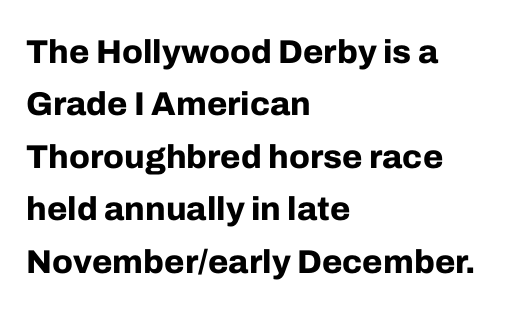
The image shows 33 px bold sans-serif type, upright; set left-aligned, normal line spacing (1.59x), normal letter spacing, not underlined; low stroke contrast and a medium x-height.
